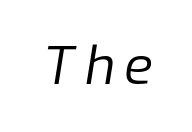
{"italic": "yes", "lean": "right", "slant_degrees": 9, "bold": "no", "weight": "regular", "width": "normal", "stroke_contrast": "low", "x_height": "medium", "monospaced": "no", "underline": "no", "glyph_px": 52}
